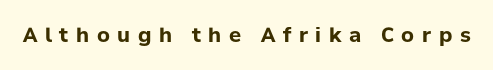
{"italic": "no", "bold": "yes", "underline": "no", "letter_spacing": "wide", "letter_spacing_em": 0.38, "glyph_px": 20}
